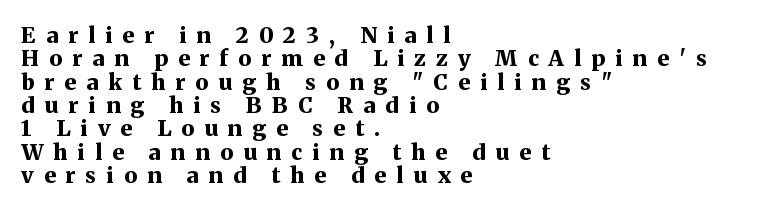
Q: Is the text bold? A: Yes.
Q: Is the text italic (slanted)? A: No, it is upright.
Q: Is the text underlined? A: No.
Q: How is the paragraph aligned? A: Left-aligned.
Q: Is the spacing between letters normal or unusually wide? A: Unusually wide.
Q: Is the spacing between lines tight, normal or loose? A: Tight.
